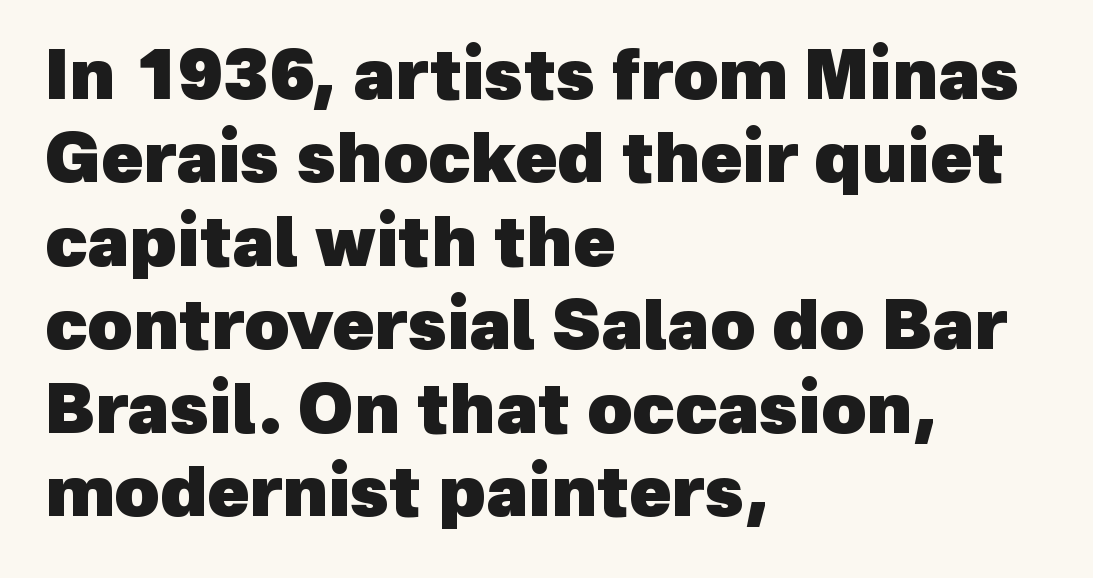
Q: Is the text bold? A: Yes.
Q: Is the typeface a serif or a sans-serif typeface? A: Sans-serif.
Q: Is the text underlined? A: No.
Q: How is the paragraph aligned? A: Left-aligned.
Q: Is the spacing between letters normal or unusually wide? A: Normal.
Q: Width (condensed, normal, or wide)? A: Normal.
Q: x-height? A: Medium.
Q: Monospaced? A: No.
